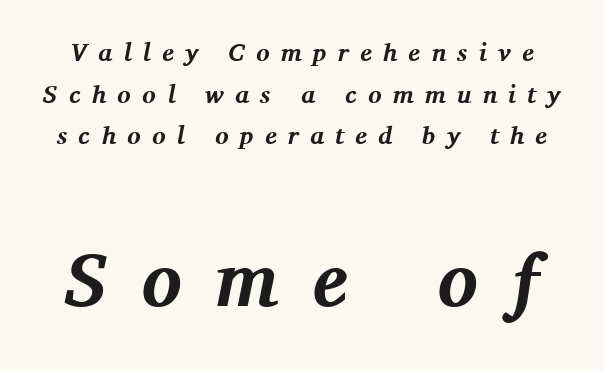
The image shows 75 px bold serif type, italic (leaning right); set normal line spacing (1.67x), unusually wide letter spacing (+0.45 em), not underlined; the second (bottom) block is 3.0x larger; medium stroke contrast and a medium x-height.
